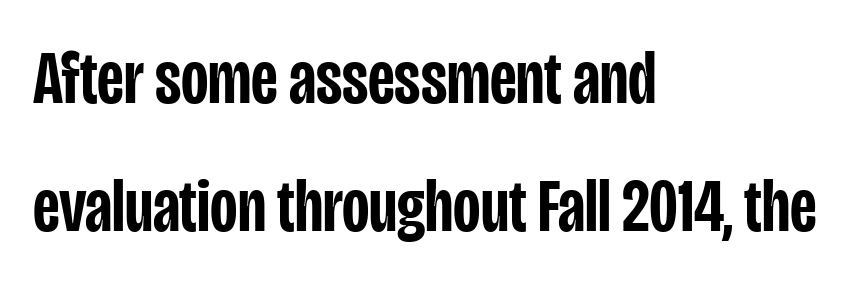
These lines stack with their left ends in a neat column. Only glyphs here, with clear space below each row. The rendering uses natural spacing where letterforms have individual widths. Does the lettering tilt? It doesn't — this is upright. Caption: standard tracking, unaltered.
